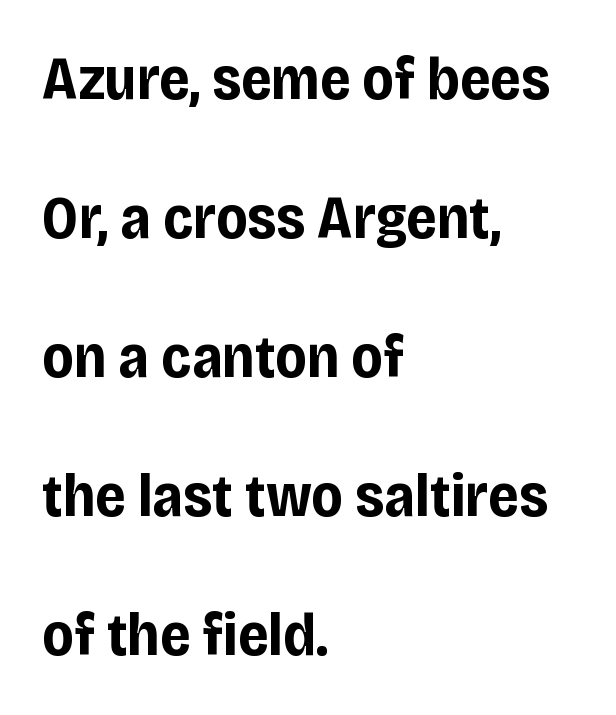
The image shows 61 px bold, condensed sans-serif type, upright; set left-aligned, loose line spacing (2.28x), normal letter spacing, not underlined; low stroke contrast and a large x-height.
